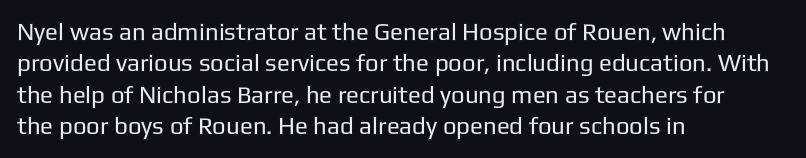
The image shows 24 px text type, upright; set left-aligned, normal line spacing (1.31x), normal letter spacing, not underlined.
